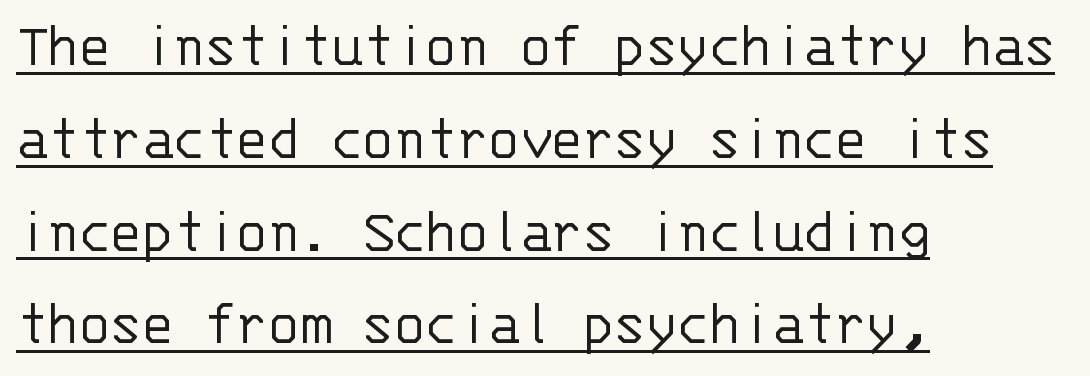
The image shows 64 px light sans-serif type, upright, monospaced; set left-aligned, normal line spacing (1.45x), normal letter spacing, underlined; low stroke contrast and a large x-height.
